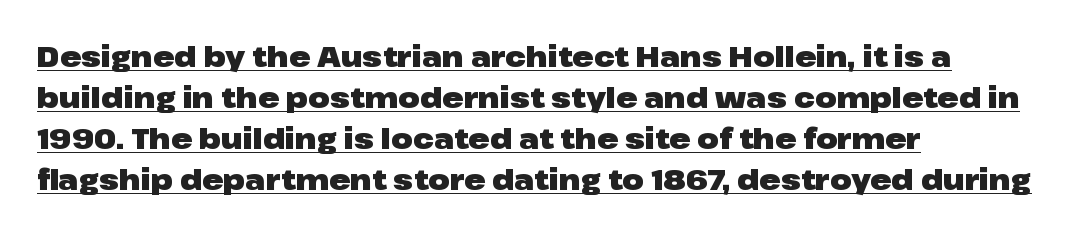
{"serif": "no", "italic": "no", "bold": "yes", "weight": "heavy", "width": "wide", "stroke_contrast": "low", "x_height": "medium", "monospaced": "no", "underline": "yes", "align": "left", "line_spacing": "normal", "line_spacing_ratio": 1.47, "letter_spacing": "normal", "letter_spacing_em": 0.0, "glyph_px": 28}
